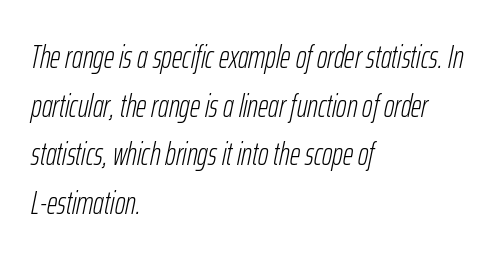
Q: Is the text bold? A: No.
Q: Is the text italic (slanted)? A: Yes, it leans right by about 12 degrees.
Q: Is the text underlined? A: No.
Q: How is the paragraph aligned? A: Left-aligned.
Q: Is the spacing between letters normal or unusually wide? A: Normal.
Q: Is the spacing between lines tight, normal or loose? A: Normal.
Q: Width (condensed, normal, or wide)? A: Condensed.
Q: Stroke contrast? A: Low.
Q: x-height? A: Medium.
Q: Monospaced? A: No.
